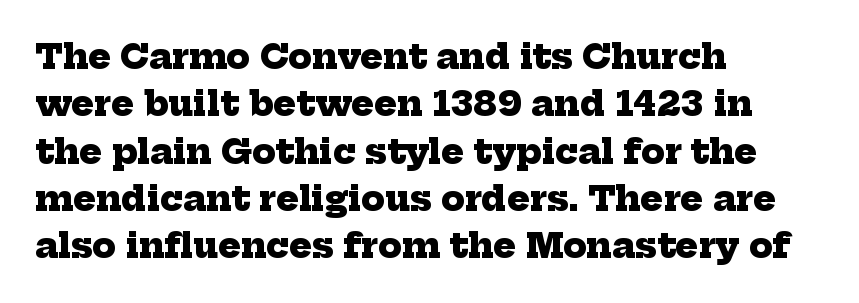
Observe the ordinary spacing: letters are neighbours, not strangers. Does the type have serifs? Yes, each stem ends in a small foot. Each letter keeps its own natural width here, so spacing adapts to shape. Horizontal bands of white between lines are of average thickness. Layout note: lines flush left. The glyphs are unaccompanied by any horizontal stroke below them.
